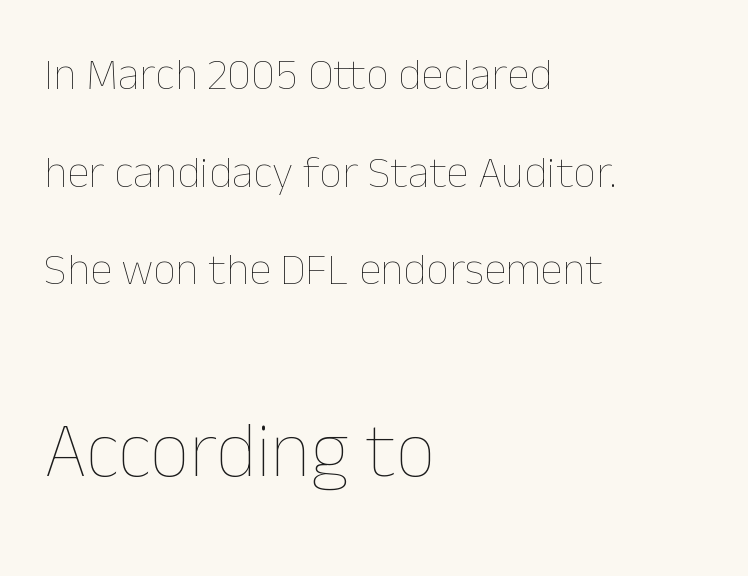
The face used here appears at its bigger size in the lower chunk. This sample has the flowing, uneven cadence of proportional lettering. Look at the tracking — it's just the regular setting, nothing added. These glyphs show unthickened strokes, regular width or finer. Each row of text sits above clean, open space.
